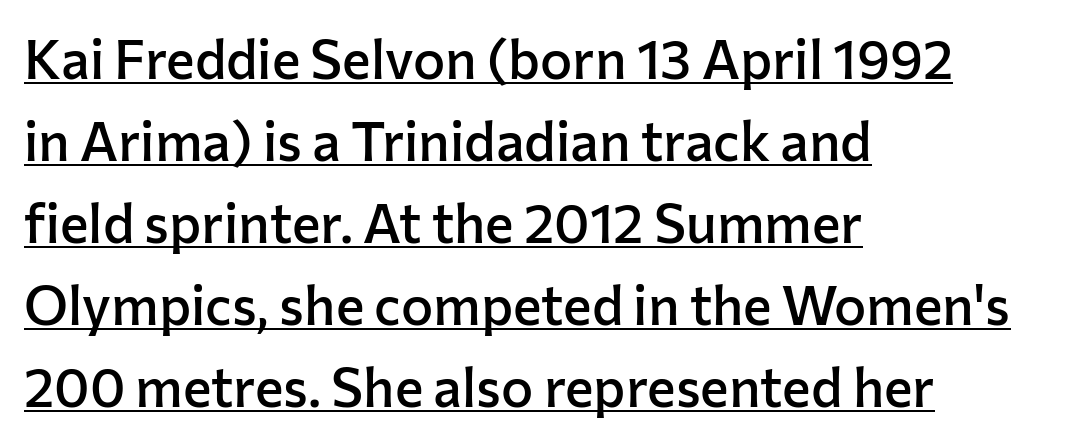
Q: Is the text bold? A: Semi-bold.
Q: Is the text italic (slanted)? A: No, it is upright.
Q: Is the typeface a serif or a sans-serif typeface? A: Sans-serif.
Q: Is the text underlined? A: Yes.
Q: How is the paragraph aligned? A: Left-aligned.
Q: Is the spacing between letters normal or unusually wide? A: Normal.
Q: Is the spacing between lines tight, normal or loose? A: Normal.
Q: Width (condensed, normal, or wide)? A: Normal.
Q: Stroke contrast? A: Low.
Q: x-height? A: Medium.
Q: Monospaced? A: No.
